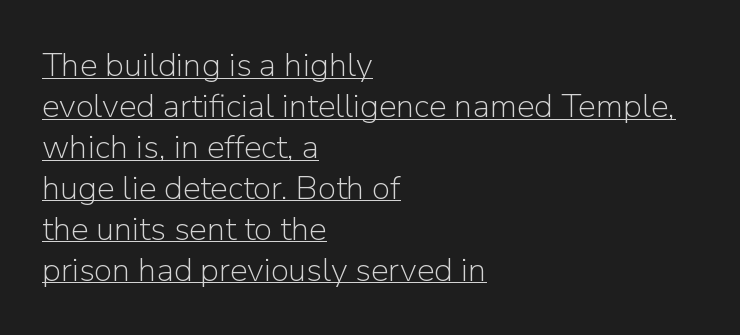
{"serif": "no", "italic": "no", "bold": "no", "weight": "light", "width": "normal", "stroke_contrast": "low", "x_height": "medium", "monospaced": "no", "underline": "yes", "align": "left", "line_spacing_ratio": 1.24, "letter_spacing": "normal", "letter_spacing_em": 0.0, "glyph_px": 33}
